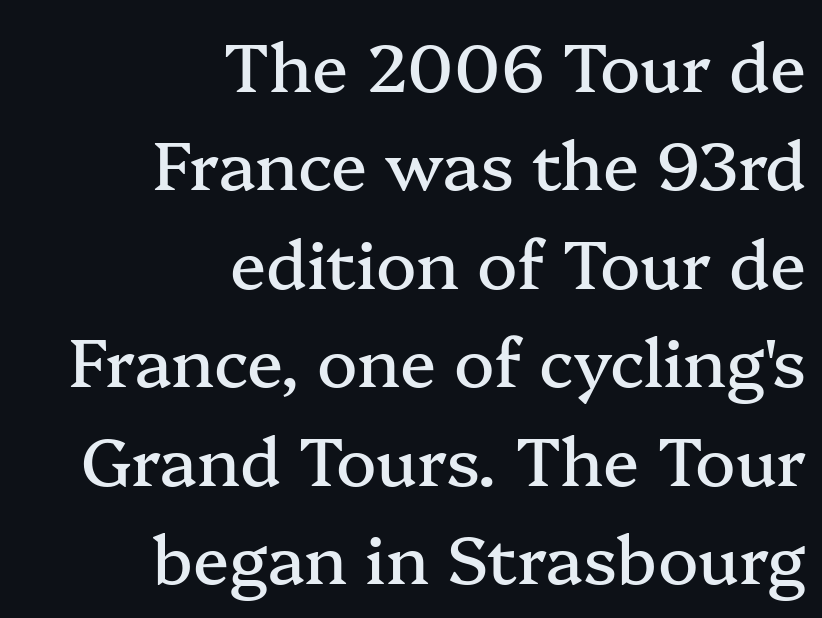
{"serif": "yes", "italic": "no", "width": "normal", "stroke_contrast": "medium", "x_height": "medium", "monospaced": "no", "underline": "no", "align": "right", "line_spacing": "normal", "line_spacing_ratio": 1.47, "letter_spacing": "normal", "letter_spacing_em": 0.0, "glyph_px": 67}
